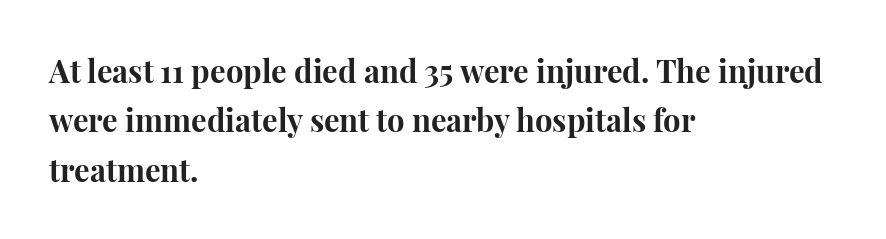
The image shows 31 px bold serif type, upright; set left-aligned, normal line spacing (1.59x), normal letter spacing, not underlined; high stroke contrast and a medium x-height.
